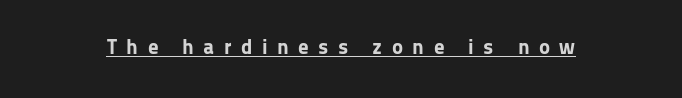
{"italic": "no", "bold": "yes", "underline": "yes", "letter_spacing": "wide", "letter_spacing_em": 0.45, "glyph_px": 21}
